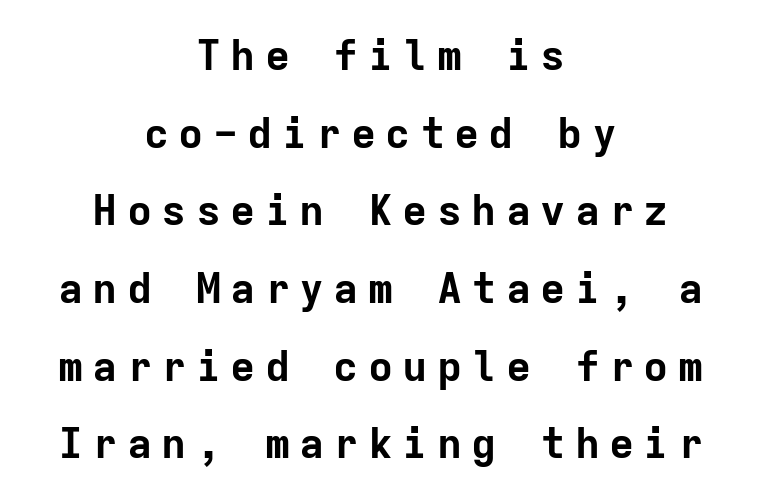
The lines in this sample share a center point and differ in where they start and stop. This is the regular roman posture of the typeface. Are there feet on the stems? There aren't — it's a sans. The passage shown has open, widely tracked lettering throughout.
